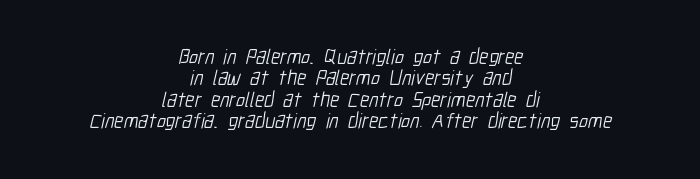
Summary of weight: not heavy and not bold. What's the leading like? Squeezed, with rows nearly overlapping. Inter-character spacing is left at the font's built-in metrics. The paragraph has two soft edges and a firm central axis. Any mark beneath the type? The region is blank.
